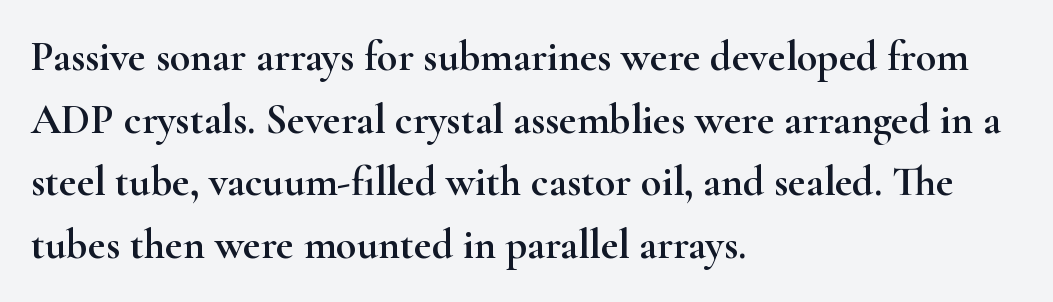
Q: Is the text italic (slanted)? A: No, it is upright.
Q: Is the typeface a serif or a sans-serif typeface? A: Serif.
Q: Is the text underlined? A: No.
Q: How is the paragraph aligned? A: Left-aligned.
Q: Is the spacing between letters normal or unusually wide? A: Normal.
Q: Is the spacing between lines tight, normal or loose? A: Normal.
Q: Width (condensed, normal, or wide)? A: Wide.
Q: Stroke contrast? A: High.
Q: x-height? A: Small.
Q: Monospaced? A: No.
